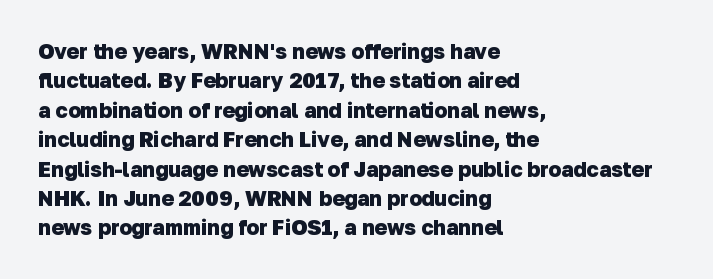
{"bold": "yes", "underline": "no", "align": "left", "line_spacing": "normal", "line_spacing_ratio": 1.4, "letter_spacing": "normal", "letter_spacing_em": 0.0, "glyph_px": 21}
